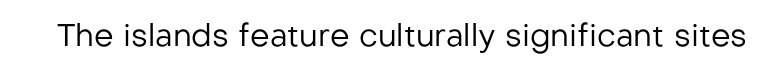
Varying glyph widths throughout — classic text-font behaviour. This sample uses plain, unmodified letter spacing. Nobody drew a line under any word here. Summary of weight: not heavy and not bold.
